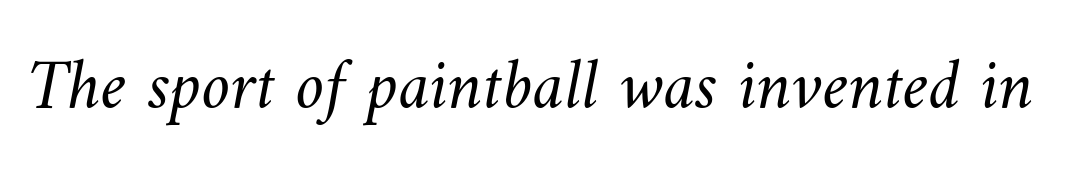
Q: Is the text bold? A: No.
Q: Is the text underlined? A: No.
Q: Is the spacing between letters normal or unusually wide? A: Normal.
Q: Width (condensed, normal, or wide)? A: Normal.
Q: Stroke contrast? A: Medium.
Q: x-height? A: Small.
Q: Monospaced? A: No.
